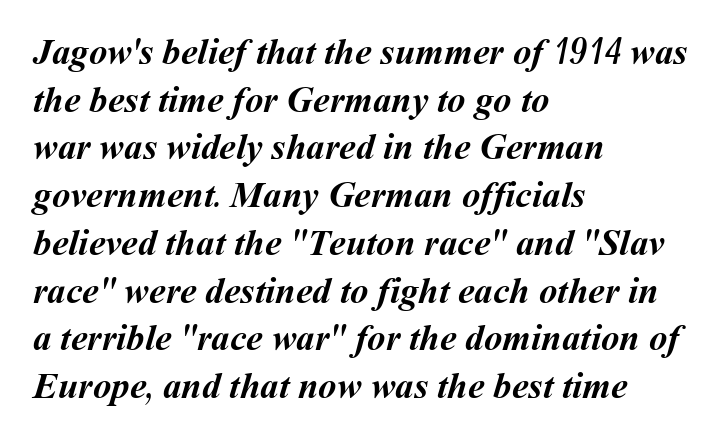
Weight check: bold — yes, fully. Is this a fixed-width face? No — the glyphs have proportional, varying widths. Only glyphs here, with clear space below each row. In terms of letterspacing, this is plain default setting. The paragraph has a hard left edge and a soft right edge.
